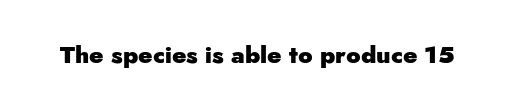
The image shows 24 px bold type, upright; set normal letter spacing, not underlined.
